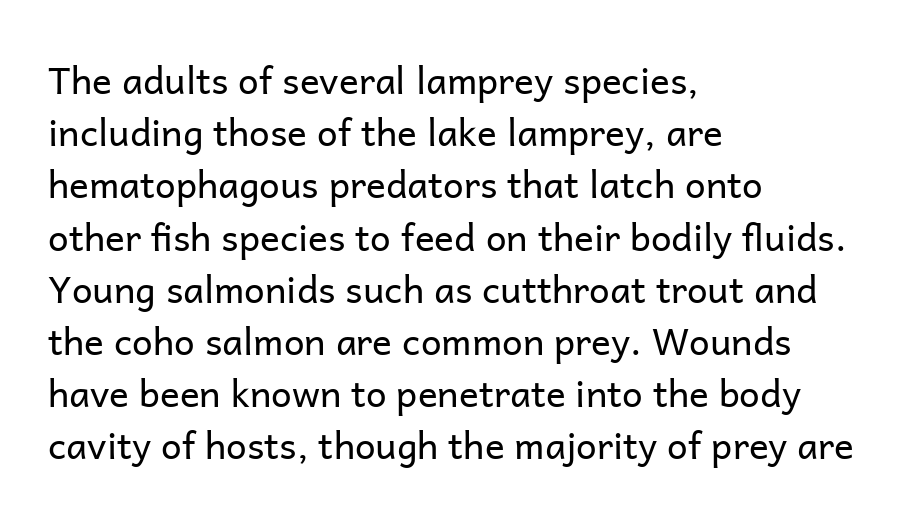
The image shows 37 px regular-weight sans-serif type, upright; set left-aligned, normal line spacing (1.41x), normal letter spacing, not underlined; low stroke contrast and a medium x-height.
